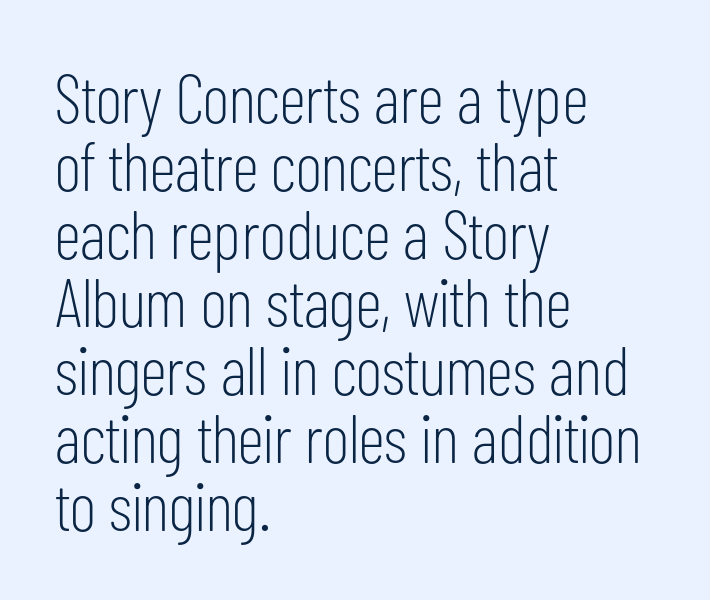
The image shows 68 px light, condensed sans-serif type, upright; set left-aligned, tight line spacing (1.0x), normal letter spacing, not underlined; low stroke contrast and a medium x-height.
